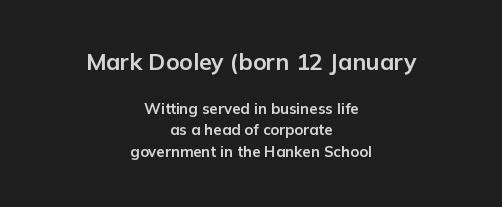
{"italic": "no", "bold": "yes", "underline": "no", "align": "center", "line_spacing": "normal", "line_spacing_ratio": 1.44, "letter_spacing": "normal", "letter_spacing_em": 0.0, "larger_block": "first", "size_ratio": 1.53, "glyph_px": 23}
